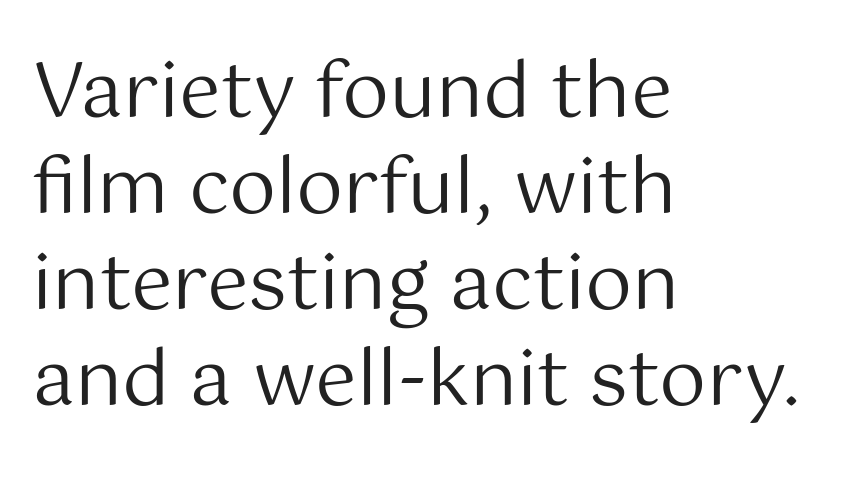
Is the letter spacing exaggerated? No — it looks like the ordinary default. A quiet, ordinary-to-light weight characterises the typeface. Do the characters align in a grid? No, the font is proportional. Only glyphs here, with clear space below each row.
